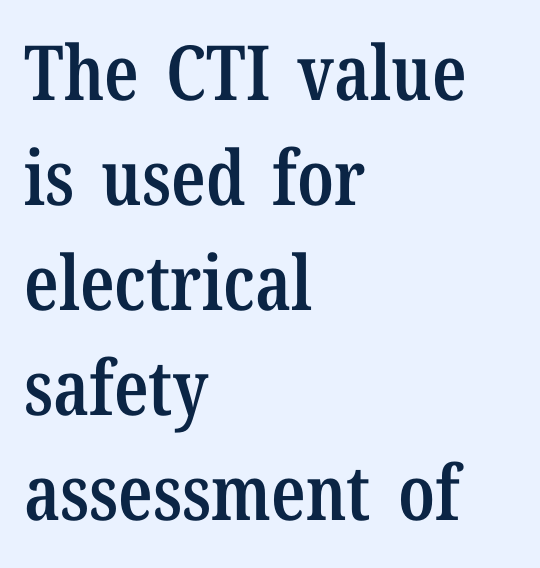
{"serif": "yes", "italic": "no", "bold": "semi", "weight": "semibold", "width": "condensed", "stroke_contrast": "low", "x_height": "medium", "monospaced": "no", "underline": "no", "align": "left", "line_spacing": "normal", "line_spacing_ratio": 1.38, "letter_spacing": "normal", "letter_spacing_em": 0.0, "glyph_px": 76}
